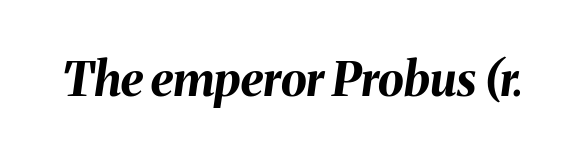
{"italic": "yes", "lean": "right", "slant_degrees": 8, "bold": "yes", "weight": "bold", "width": "normal", "stroke_contrast": "medium", "x_height": "medium", "monospaced": "no", "underline": "no", "letter_spacing": "normal", "letter_spacing_em": 0.0, "glyph_px": 47}
